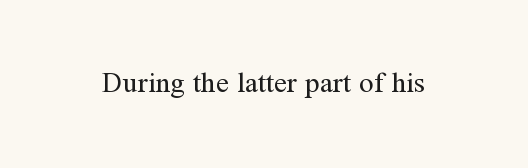
Quick note: underline off. The rendering keeps characters at their native spacing. Weight: not bold — regular or lighter. A typesetter would label this face a serif. Quick note: not italic, upright. Note the varied advance widths — an 'i' is clearly narrower than an 'm'.
